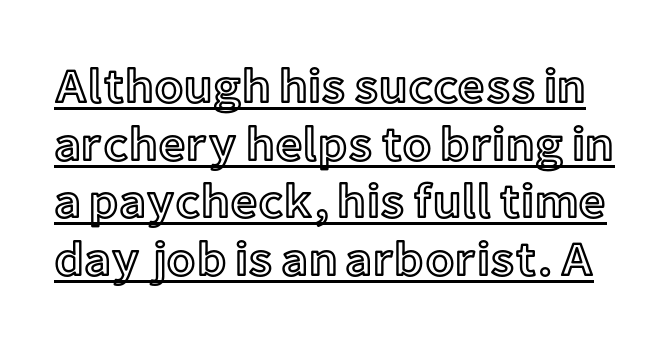
The image shows 48 px text type, upright; set line spacing 1.2x, normal letter spacing, underlined; a medium x-height.
